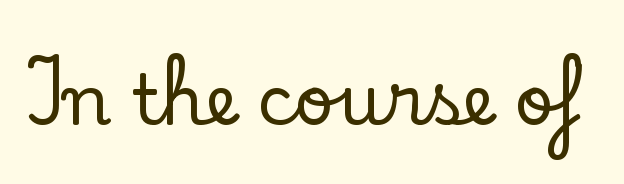
Here the designer chose a conventional face with non-uniform glyph widths. Clear beneath every line of the passage. Italic? Not at all — the glyphs are vertical. The glyphs in this specimen are seriffed. No extra tracking has been applied to these lines.
